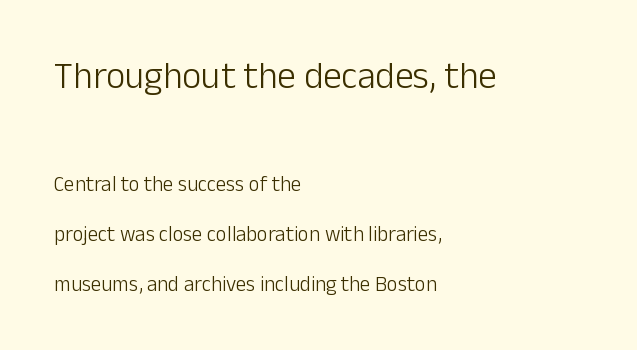
Q: Is the text bold? A: No.
Q: Is the text italic (slanted)? A: No, it is upright.
Q: Is the typeface a serif or a sans-serif typeface? A: Sans-serif.
Q: Is the text underlined? A: No.
Q: How is the paragraph aligned? A: Left-aligned.
Q: Is the spacing between letters normal or unusually wide? A: Normal.
Q: Is the spacing between lines tight, normal or loose? A: Loose.
Q: Which block of text is set in a larger size, the first (top) or the second (bottom)? A: The first (top) one.
Q: Width (condensed, normal, or wide)? A: Normal.
Q: Stroke contrast? A: Low.
Q: x-height? A: Medium.
Q: Monospaced? A: No.
